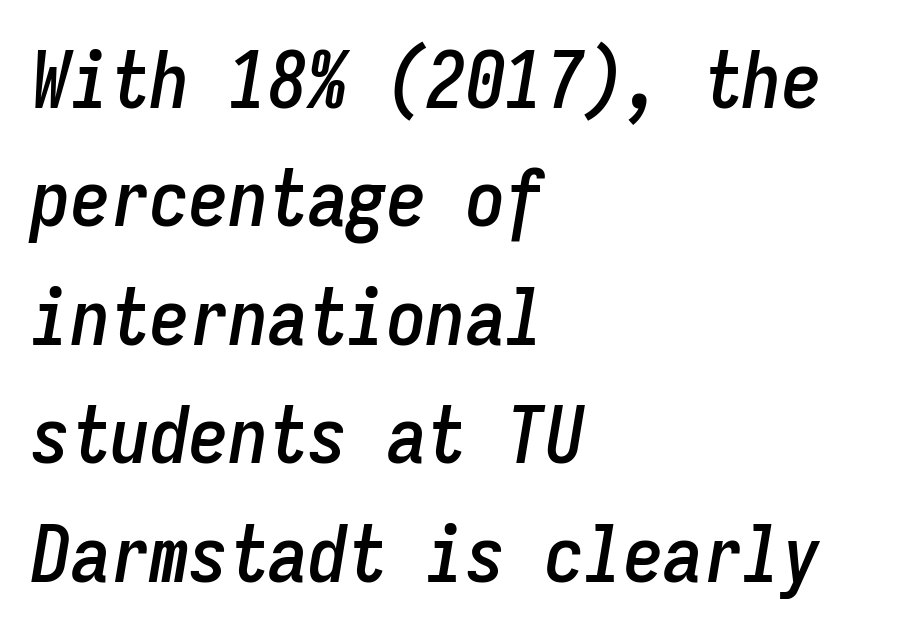
Q: Is the text italic (slanted)? A: Yes, it leans right by about 9 degrees.
Q: Is the text underlined? A: No.
Q: How is the paragraph aligned? A: Left-aligned.
Q: Is the spacing between letters normal or unusually wide? A: Normal.
Q: Is the spacing between lines tight, normal or loose? A: Normal.
Q: Width (condensed, normal, or wide)? A: Condensed.
Q: Stroke contrast? A: Low.
Q: x-height? A: Medium.
Q: Monospaced? A: Yes.
